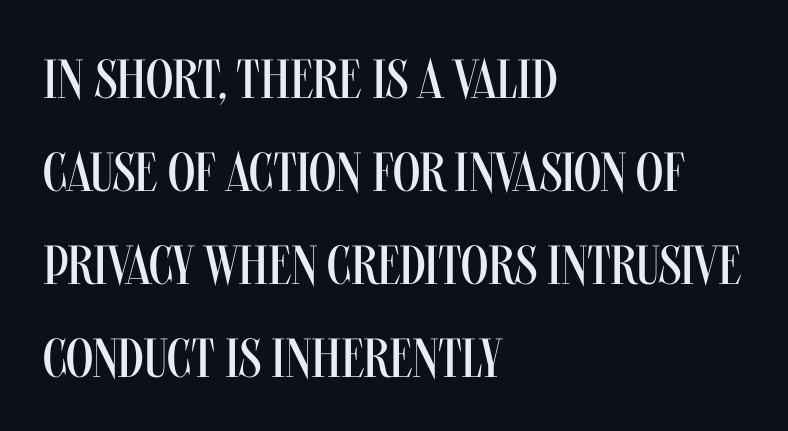
{"serif": "no", "italic": "no", "bold": "no", "weight": "regular", "width": "condensed", "stroke_contrast": "medium", "x_height": "large", "monospaced": "no", "underline": "no", "align": "left", "line_spacing": "normal", "line_spacing_ratio": 1.69, "letter_spacing": "normal", "letter_spacing_em": 0.0, "glyph_px": 55}
